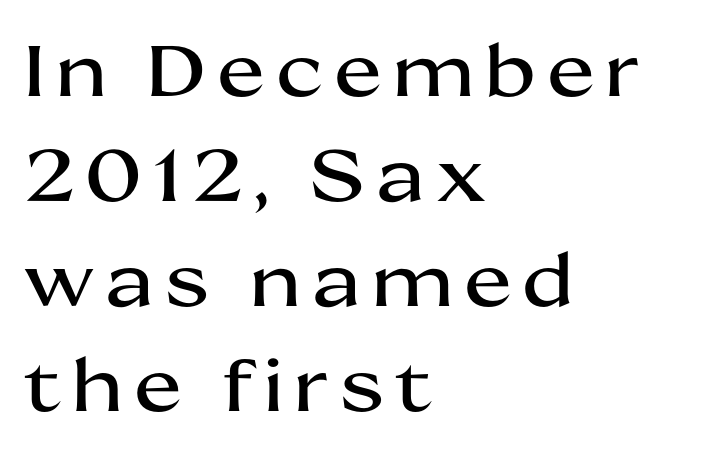
{"italic": "no", "width": "wide", "stroke_contrast": "medium", "x_height": "medium", "monospaced": "no", "underline": "no", "align": "left", "line_spacing": "normal", "line_spacing_ratio": 1.46, "glyph_px": 72}
